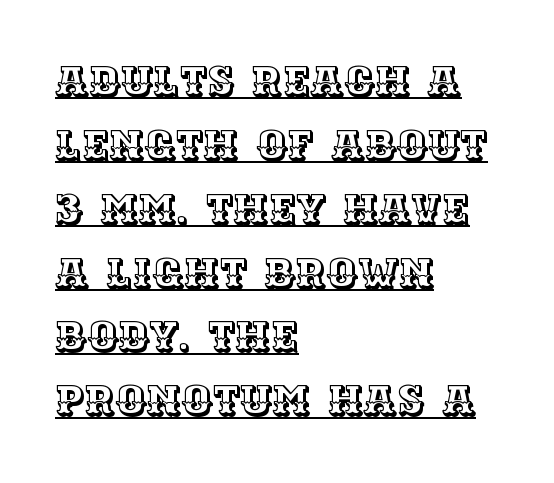
Q: Is the text italic (slanted)? A: No, it is upright.
Q: Is the text underlined? A: Yes.
Q: How is the paragraph aligned? A: Left-aligned.
Q: Is the spacing between letters normal or unusually wide? A: Normal.
Q: Is the spacing between lines tight, normal or loose? A: Normal.
Q: Width (condensed, normal, or wide)? A: Normal.
Q: x-height? A: Large.
Q: Monospaced? A: No.
